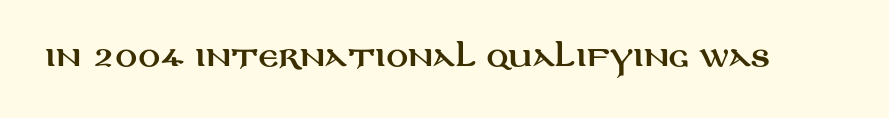
Q: Is the text italic (slanted)? A: No, it is upright.
Q: Is the text underlined? A: No.
Q: Is the spacing between letters normal or unusually wide? A: Normal.
